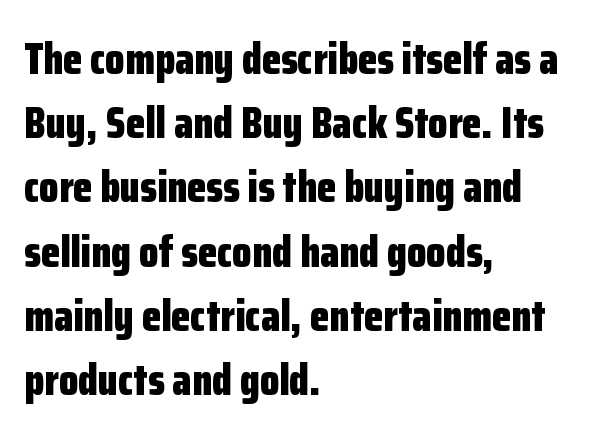
{"serif": "no", "italic": "no", "bold": "yes", "weight": "bold", "width": "condensed", "stroke_contrast": "low", "x_height": "medium", "monospaced": "no", "underline": "no", "align": "left", "line_spacing": "normal", "line_spacing_ratio": 1.46, "letter_spacing": "normal", "letter_spacing_em": 0.0, "glyph_px": 44}
